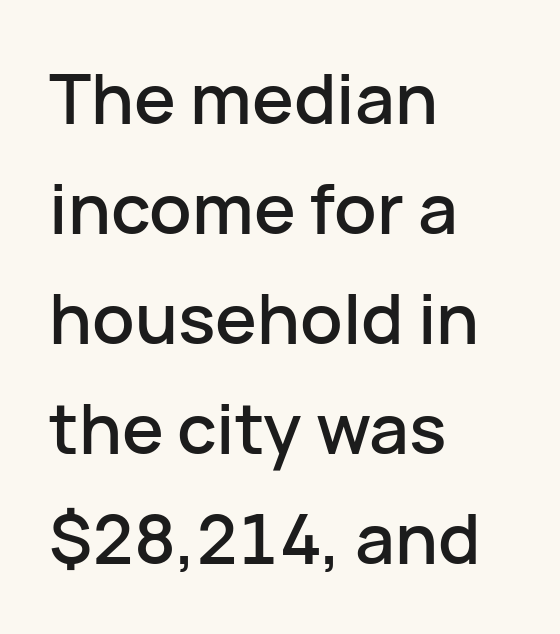
Q: Is the text italic (slanted)? A: No, it is upright.
Q: Is the typeface a serif or a sans-serif typeface? A: Sans-serif.
Q: Is the text underlined? A: No.
Q: How is the paragraph aligned? A: Left-aligned.
Q: Is the spacing between letters normal or unusually wide? A: Normal.
Q: Is the spacing between lines tight, normal or loose? A: Normal.
Q: Width (condensed, normal, or wide)? A: Normal.
Q: Stroke contrast? A: Low.
Q: x-height? A: Medium.
Q: Monospaced? A: No.
